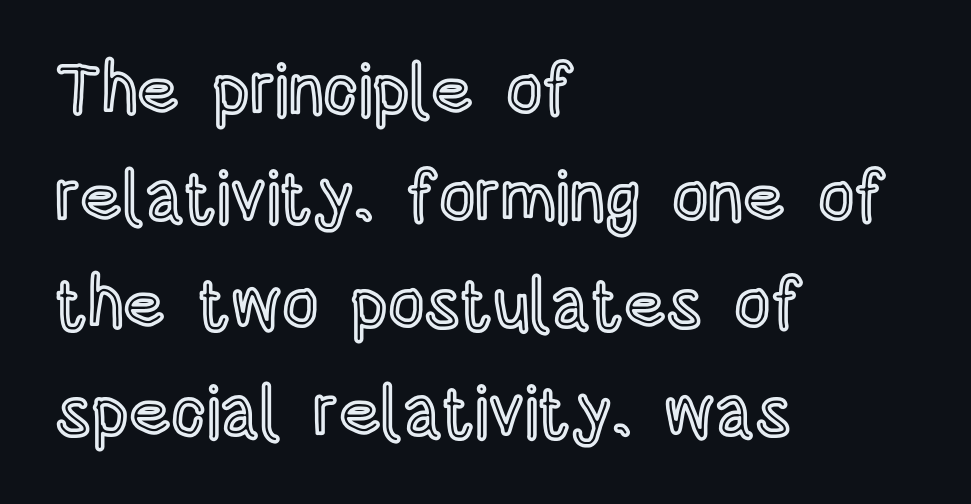
Q: Is the text italic (slanted)? A: No, it is upright.
Q: Is the text underlined? A: No.
Q: How is the paragraph aligned? A: Left-aligned.
Q: Is the spacing between letters normal or unusually wide? A: Normal.
Q: Is the spacing between lines tight, normal or loose? A: Normal.
Q: Width (condensed, normal, or wide)? A: Condensed.
Q: x-height? A: Large.
Q: Monospaced? A: No.
